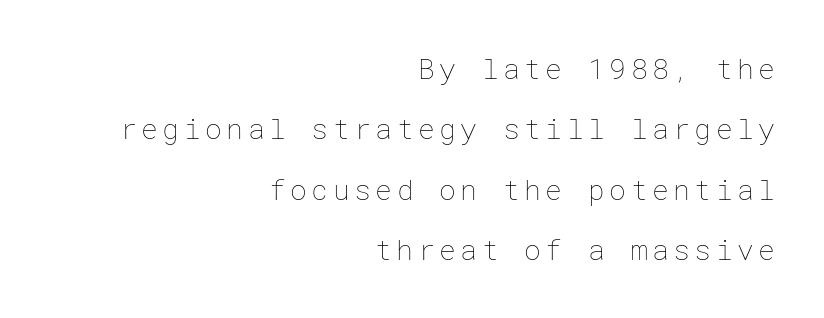
Q: Is the text bold? A: No.
Q: Is the text italic (slanted)? A: No, it is upright.
Q: Is the text underlined? A: No.
Q: How is the paragraph aligned? A: Right-aligned.
Q: Is the spacing between lines tight, normal or loose? A: Loose.
Q: Width (condensed, normal, or wide)? A: Normal.
Q: Stroke contrast? A: Low.
Q: x-height? A: Medium.
